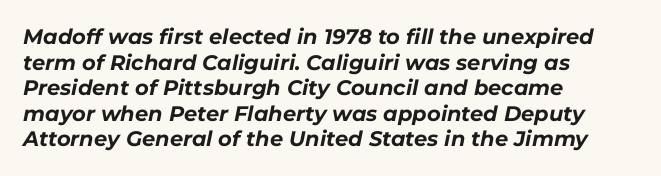
Q: Is the text bold? A: Yes.
Q: Is the text italic (slanted)? A: Yes, it leans right by about 11 degrees.
Q: Is the text underlined? A: No.
Q: How is the paragraph aligned? A: Left-aligned.
Q: Is the spacing between letters normal or unusually wide? A: Normal.
